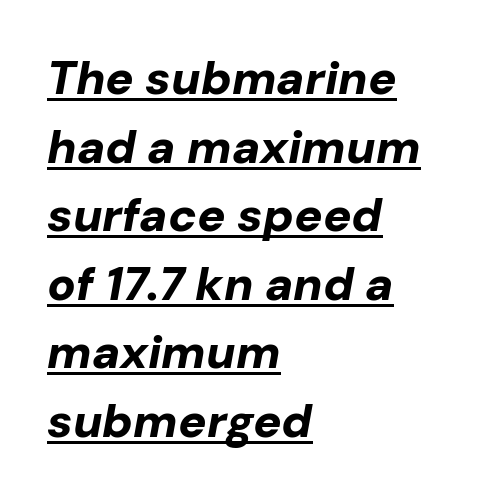
{"italic": "yes", "lean": "right", "slant_degrees": 10, "bold": "yes", "weight": "bold", "width": "normal", "stroke_contrast": "low", "x_height": "medium", "monospaced": "no", "underline": "yes", "align": "left", "line_spacing": "normal", "line_spacing_ratio": 1.46, "letter_spacing": "normal", "letter_spacing_em": 0.0, "glyph_px": 47}
